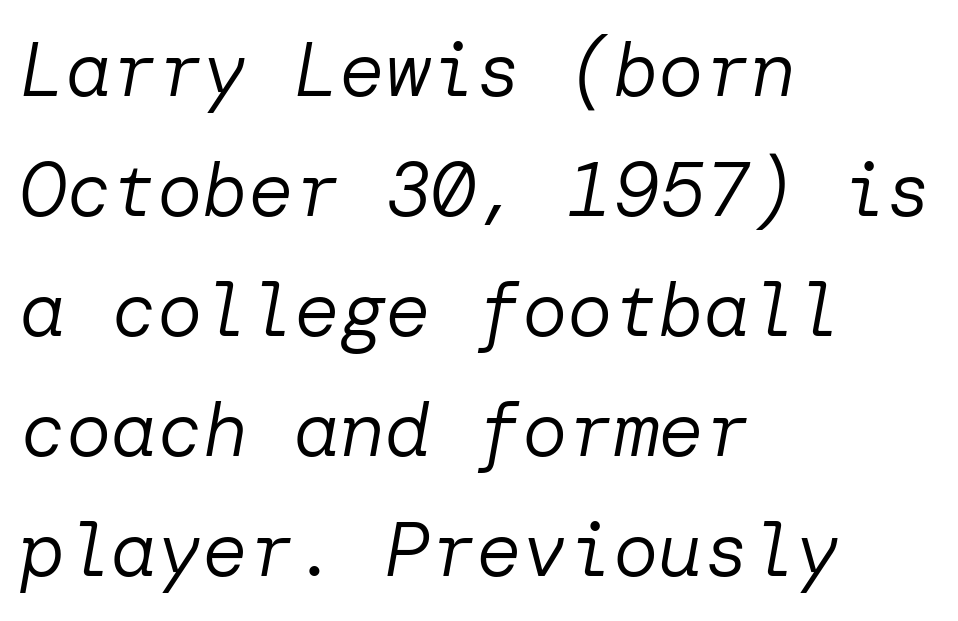
The image shows 76 px regular-weight type, italic (leaning right); set left-aligned, normal line spacing (1.58x), normal letter spacing, not underlined; low stroke contrast and a medium x-height.
